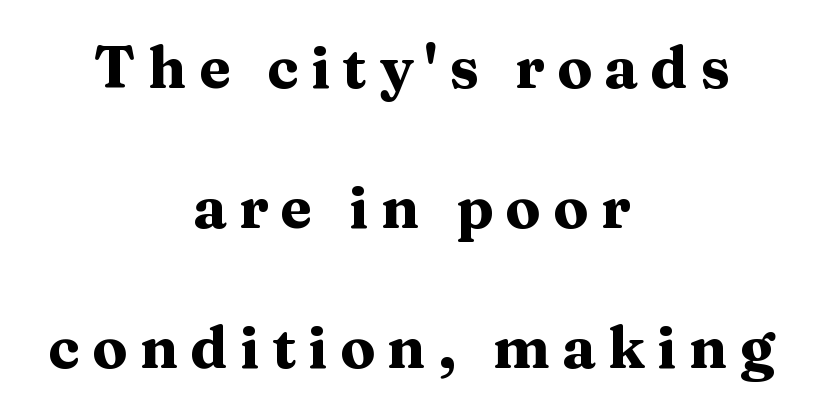
Q: Is the text bold? A: Yes.
Q: Is the text italic (slanted)? A: No, it is upright.
Q: Is the typeface a serif or a sans-serif typeface? A: Serif.
Q: Is the text underlined? A: No.
Q: How is the paragraph aligned? A: Centered.
Q: Is the spacing between letters normal or unusually wide? A: Unusually wide.
Q: Is the spacing between lines tight, normal or loose? A: Loose.
Q: Width (condensed, normal, or wide)? A: Wide.
Q: Stroke contrast? A: Medium.
Q: x-height? A: Medium.
Q: Monospaced? A: No.
